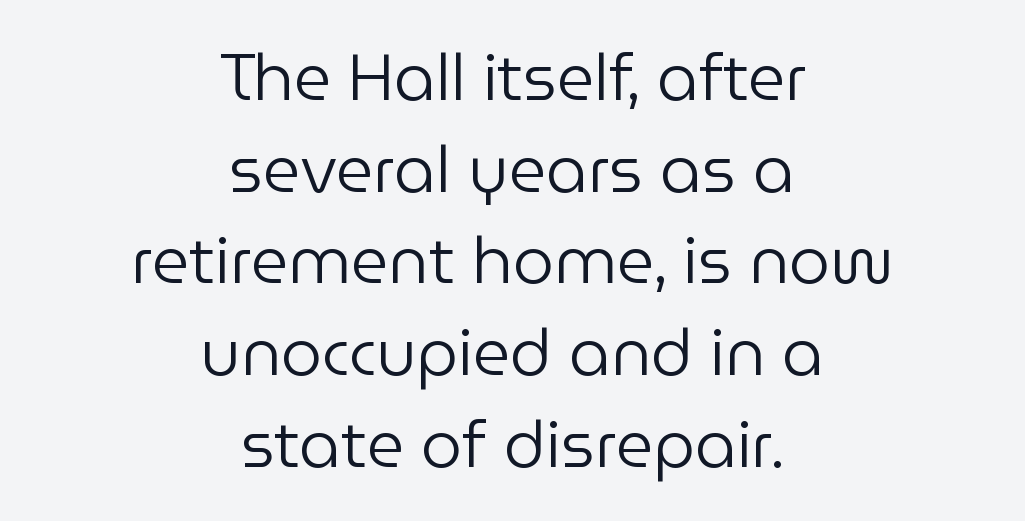
Q: Is the text bold? A: No.
Q: Is the text italic (slanted)? A: No, it is upright.
Q: Is the typeface a serif or a sans-serif typeface? A: Sans-serif.
Q: Is the text underlined? A: No.
Q: How is the paragraph aligned? A: Centered.
Q: Is the spacing between letters normal or unusually wide? A: Normal.
Q: Is the spacing between lines tight, normal or loose? A: Normal.
Q: Width (condensed, normal, or wide)? A: Normal.
Q: Stroke contrast? A: Low.
Q: x-height? A: Medium.
Q: Monospaced? A: No.
